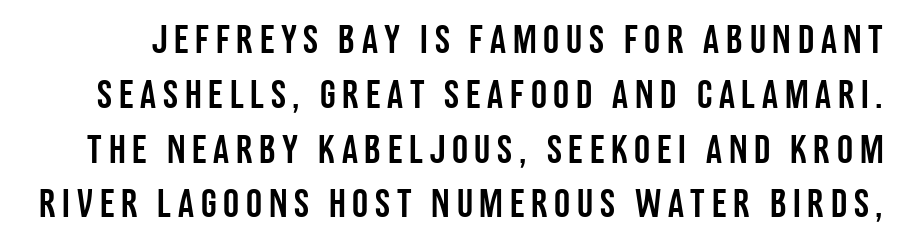
Q: Is the text italic (slanted)? A: No, it is upright.
Q: Is the typeface a serif or a sans-serif typeface? A: Sans-serif.
Q: Is the text underlined? A: No.
Q: Is the spacing between lines tight, normal or loose? A: Normal.
Q: Width (condensed, normal, or wide)? A: Condensed.
Q: Stroke contrast? A: Low.
Q: x-height? A: Large.
Q: Monospaced? A: No.
